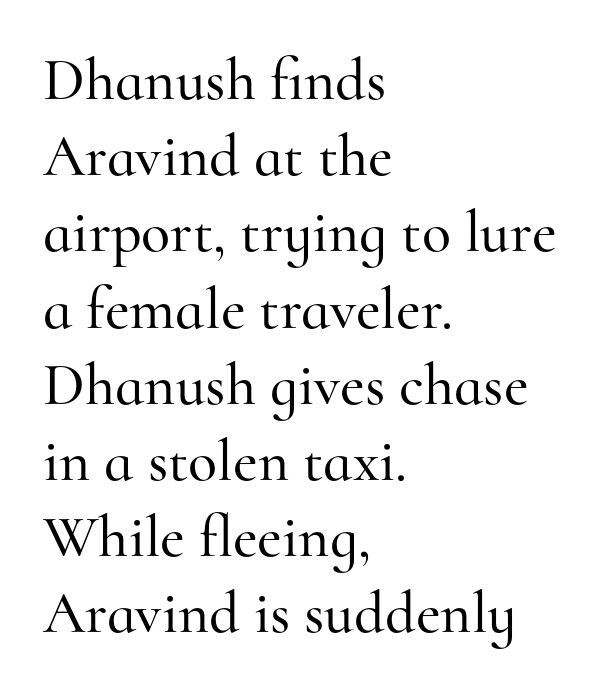
Descenders are the only things crossing below the line. The letterforms sit shoulder to shoulder at normal distance. Vertically, the passage feels balanced, rows spaced as you'd expect. Horizontally, the lines are justified to the leading edge only.
